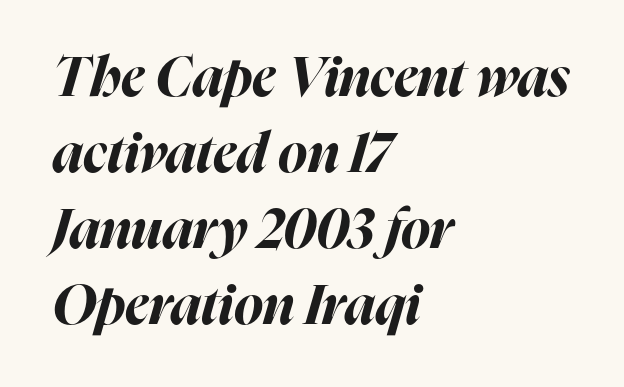
The image shows 55 px bold type, italic (leaning right); set left-aligned, normal line spacing (1.38x), normal letter spacing, not underlined; high stroke contrast and a medium x-height.
